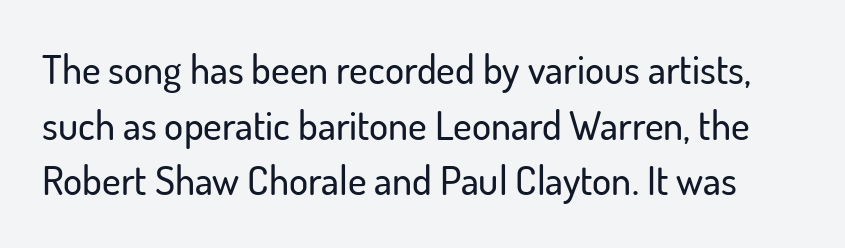
A typesetter would call this zero additional tracking. Spacing verdict: proportional, widths tailored to each character. Ordinary non-slanted type is in use. Observe the absence of serifs on each vertical stroke in this sample.
